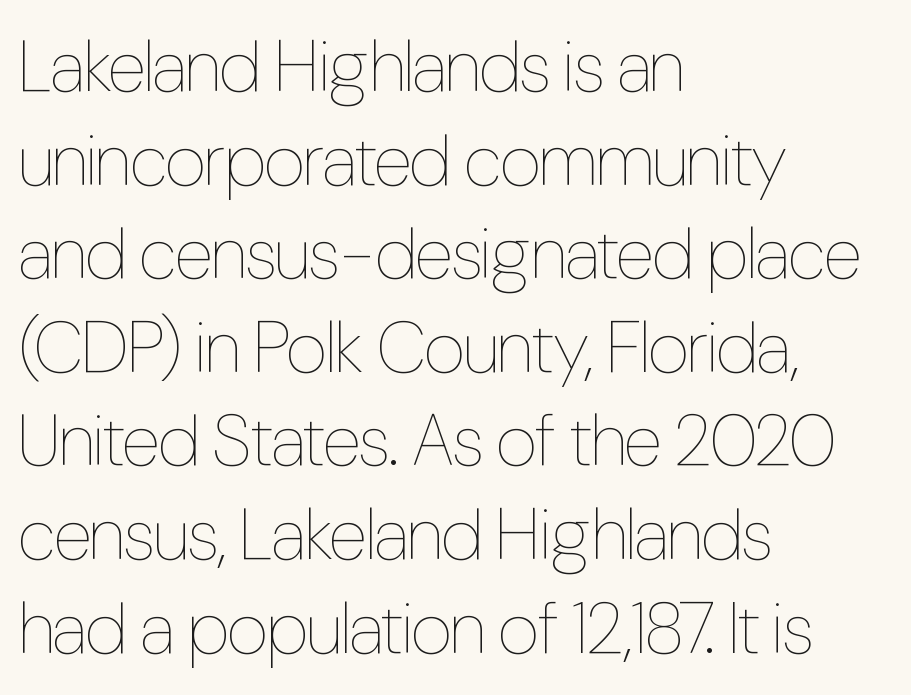
Q: Is the text bold? A: No.
Q: Is the text italic (slanted)? A: No, it is upright.
Q: Is the text underlined? A: No.
Q: How is the paragraph aligned? A: Left-aligned.
Q: Is the spacing between letters normal or unusually wide? A: Normal.
Q: Is the spacing between lines tight, normal or loose? A: Normal.
Q: Width (condensed, normal, or wide)? A: Condensed.
Q: Stroke contrast? A: Low.
Q: x-height? A: Medium.
Q: Monospaced? A: No.
